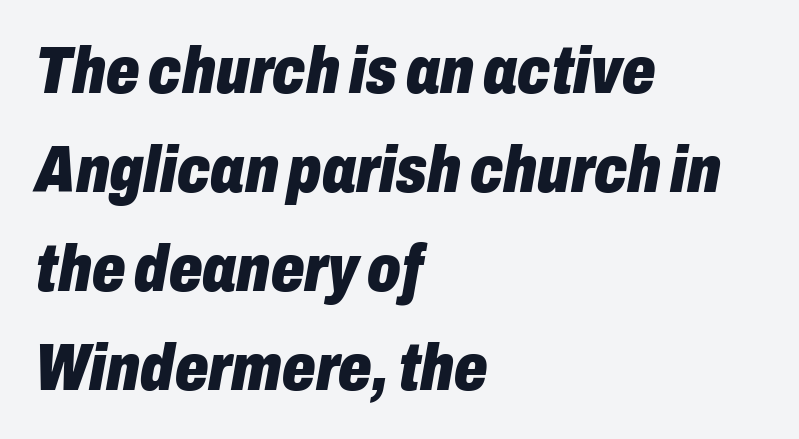
Think of a printed novel: that variable character pitch is what you see here. Look at the tracking — it's just the regular setting, nothing added. The area under the type is left untouched. An italicized treatment has been applied to the whole sample. The leading is moderate, giving the passage an even texture.
